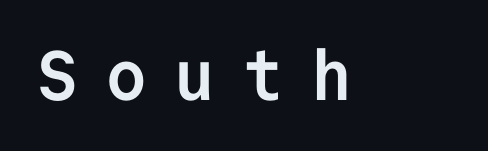
The rendering inserts visible extra space after every character. Strokes here are thick enough to call this a true bold. The foot of each line stays bare and open. Each letter's strokes conclude bluntly, with no projecting serifs.
